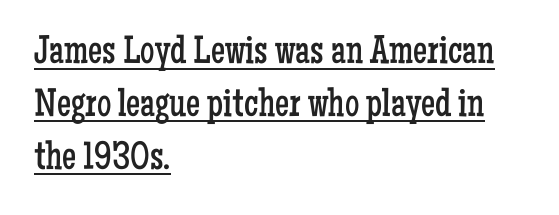
The image shows 40 px regular-weight, condensed serif type, upright; set left-aligned, normal line spacing (1.32x), normal letter spacing, underlined; low stroke contrast and a medium x-height.
